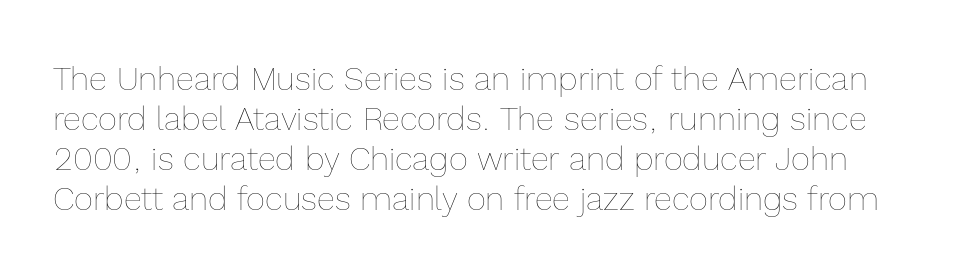
Q: Is the text bold? A: No.
Q: Is the text italic (slanted)? A: No, it is upright.
Q: Is the text underlined? A: No.
Q: Is the spacing between letters normal or unusually wide? A: Normal.
Q: Width (condensed, normal, or wide)? A: Normal.
Q: x-height? A: Medium.
Q: Monospaced? A: No.
